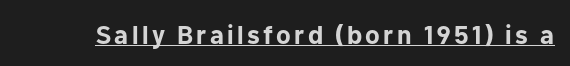
The image shows 26 px bold type, upright; set underlined.
